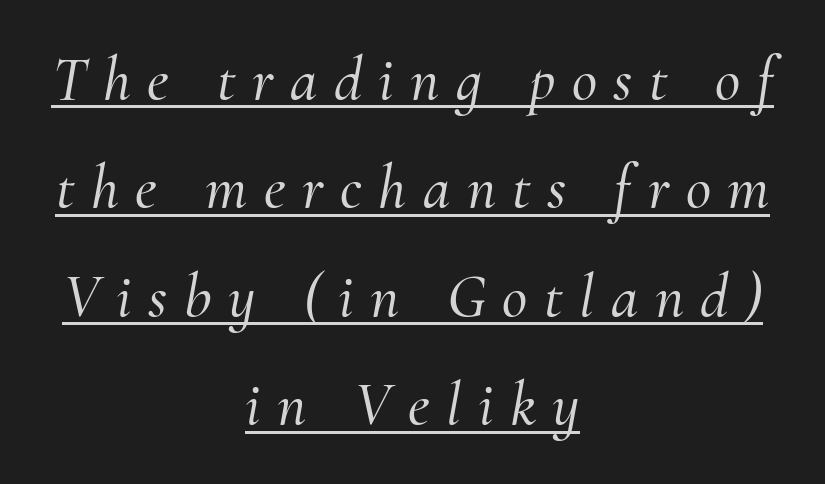
Q: Is the text italic (slanted)? A: Yes, it leans right by about 10 degrees.
Q: Is the typeface a serif or a sans-serif typeface? A: Serif.
Q: Is the text underlined? A: Yes.
Q: How is the paragraph aligned? A: Centered.
Q: Is the spacing between letters normal or unusually wide? A: Unusually wide.
Q: Width (condensed, normal, or wide)? A: Normal.
Q: Stroke contrast? A: Medium.
Q: x-height? A: Small.
Q: Monospaced? A: No.
